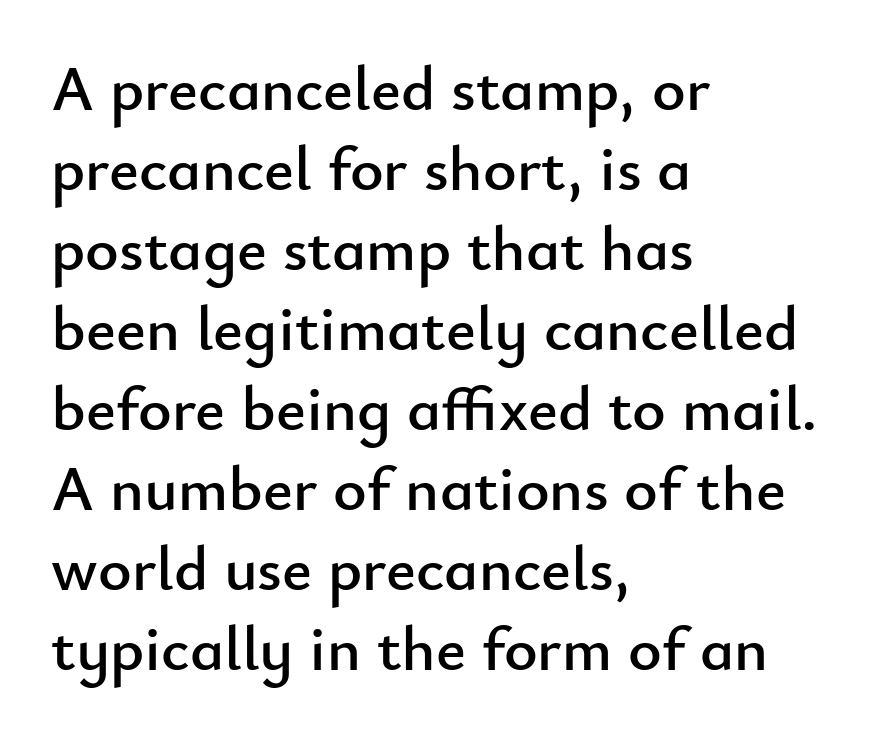
{"serif": "no", "italic": "no", "width": "normal", "stroke_contrast": "low", "x_height": "small", "monospaced": "no", "underline": "no", "align": "left", "line_spacing": "normal", "line_spacing_ratio": 1.25, "letter_spacing": "normal", "letter_spacing_em": 0.0, "glyph_px": 64}
